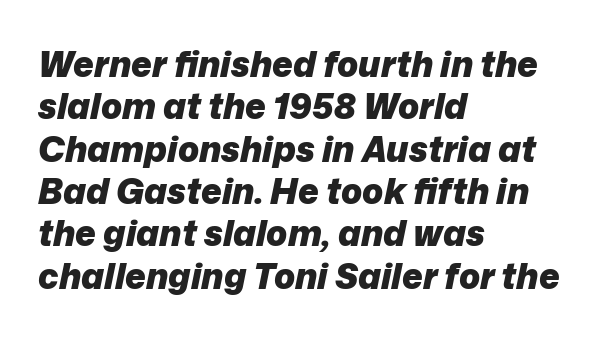
Q: Is the text bold? A: Yes.
Q: Is the text italic (slanted)? A: Yes, it leans right by about 12 degrees.
Q: Is the text underlined? A: No.
Q: How is the paragraph aligned? A: Left-aligned.
Q: Is the spacing between letters normal or unusually wide? A: Normal.
Q: Width (condensed, normal, or wide)? A: Normal.
Q: Stroke contrast? A: Low.
Q: x-height? A: Medium.
Q: Monospaced? A: No.
